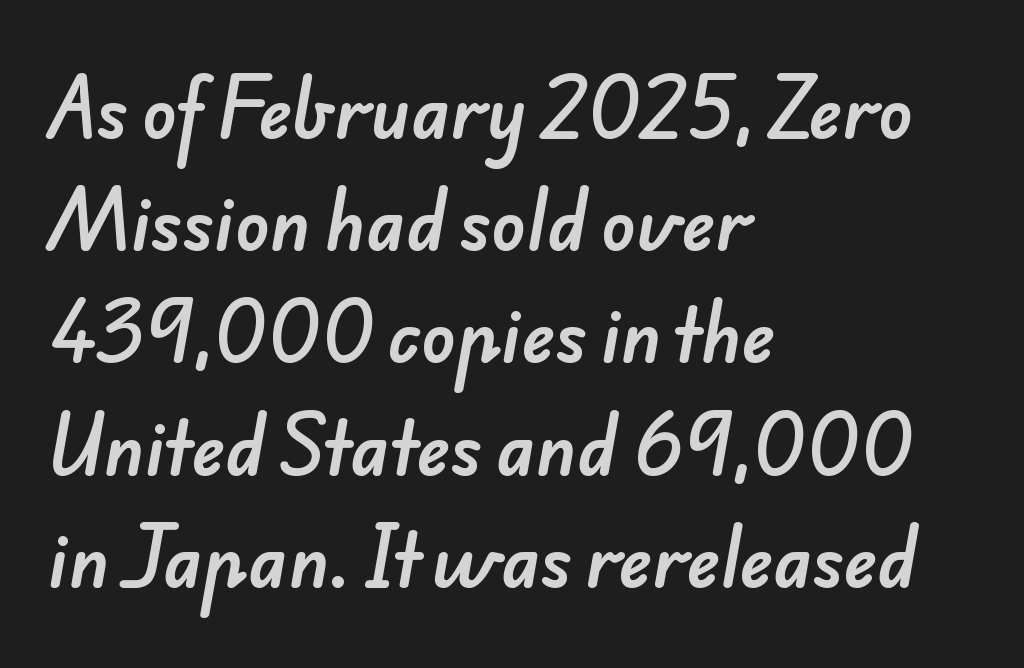
The image shows 71 px sans-serif type; set left-aligned, normal line spacing (1.58x), normal letter spacing, not underlined; low stroke contrast and a small x-height.
